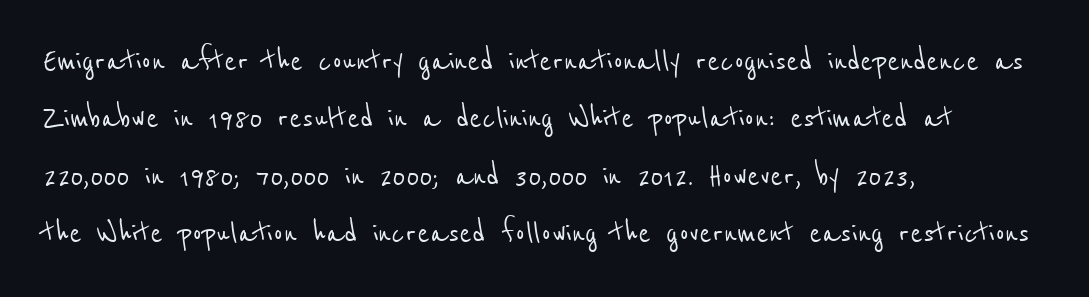
{"serif": "no", "width": "condensed", "stroke_contrast": "low", "x_height": "medium", "monospaced": "no", "underline": "no", "align": "left", "line_spacing": "normal", "line_spacing_ratio": 1.55, "letter_spacing": "normal", "letter_spacing_em": 0.0, "glyph_px": 37}
